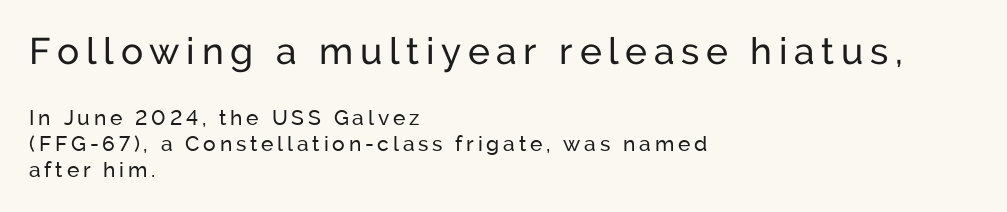
{"serif": "no", "italic": "no", "bold": "no", "weight": "regular", "width": "normal", "stroke_contrast": "low", "x_height": "medium", "monospaced": "no", "underline": "no", "align": "left", "line_spacing": "normal", "line_spacing_ratio": 1.25, "larger_block": "first", "size_ratio": 1.76, "glyph_px": 37}
